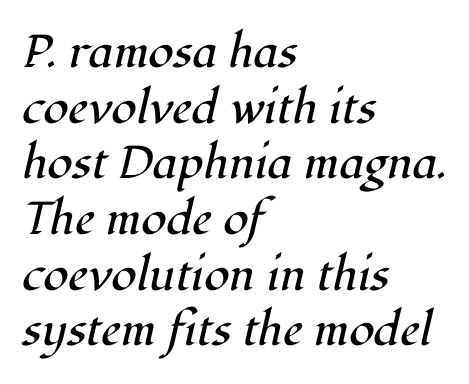
Q: Is the text bold? A: No.
Q: Is the text italic (slanted)? A: Yes, it leans right by about 12 degrees.
Q: Is the typeface a serif or a sans-serif typeface? A: Serif.
Q: Is the text underlined? A: No.
Q: How is the paragraph aligned? A: Left-aligned.
Q: Is the spacing between letters normal or unusually wide? A: Normal.
Q: Width (condensed, normal, or wide)? A: Normal.
Q: Stroke contrast? A: High.
Q: x-height? A: Medium.
Q: Monospaced? A: No.
